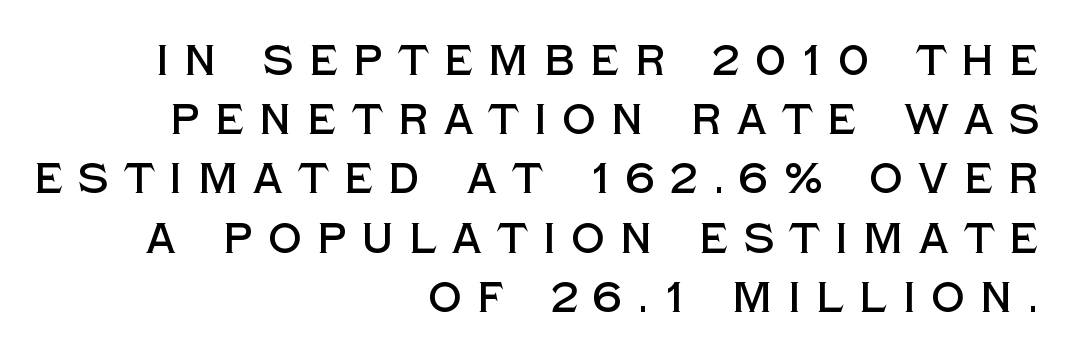
{"serif": "no", "italic": "no", "width": "normal", "x_height": "large", "monospaced": "no", "underline": "no", "align": "right", "line_spacing": "normal", "line_spacing_ratio": 1.41, "letter_spacing": "wide", "letter_spacing_em": 0.36, "glyph_px": 42}
